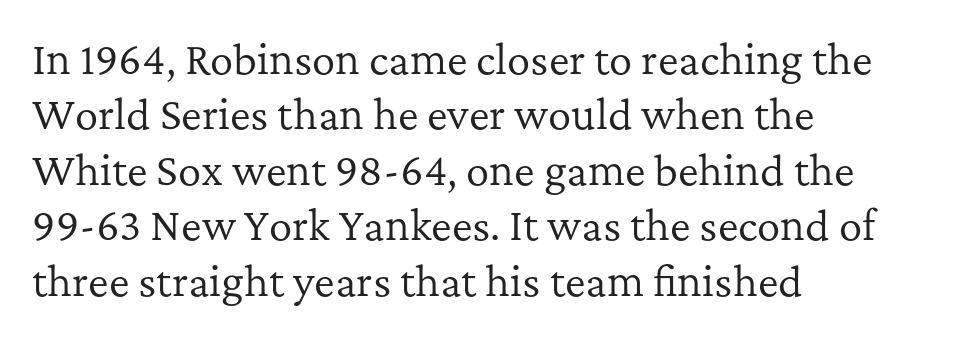
{"serif": "yes", "italic": "no", "bold": "no", "weight": "regular", "width": "normal", "stroke_contrast": "low", "x_height": "medium", "monospaced": "no", "underline": "no", "align": "left", "line_spacing": "normal", "line_spacing_ratio": 1.42, "letter_spacing": "normal", "letter_spacing_em": 0.0, "glyph_px": 39}
